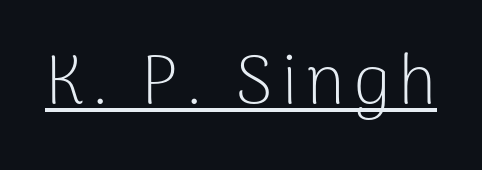
Q: Is the text bold? A: No.
Q: Is the text italic (slanted)? A: No, it is upright.
Q: Is the typeface a serif or a sans-serif typeface? A: Sans-serif.
Q: Is the text underlined? A: Yes.
Q: Width (condensed, normal, or wide)? A: Normal.
Q: Stroke contrast? A: Low.
Q: x-height? A: Medium.
Q: Monospaced? A: No.
